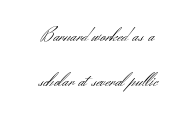
{"bold": "no", "underline": "no", "align": "center", "line_spacing": "loose", "line_spacing_ratio": 2.26, "letter_spacing": "normal", "letter_spacing_em": 0.0, "glyph_px": 20}
